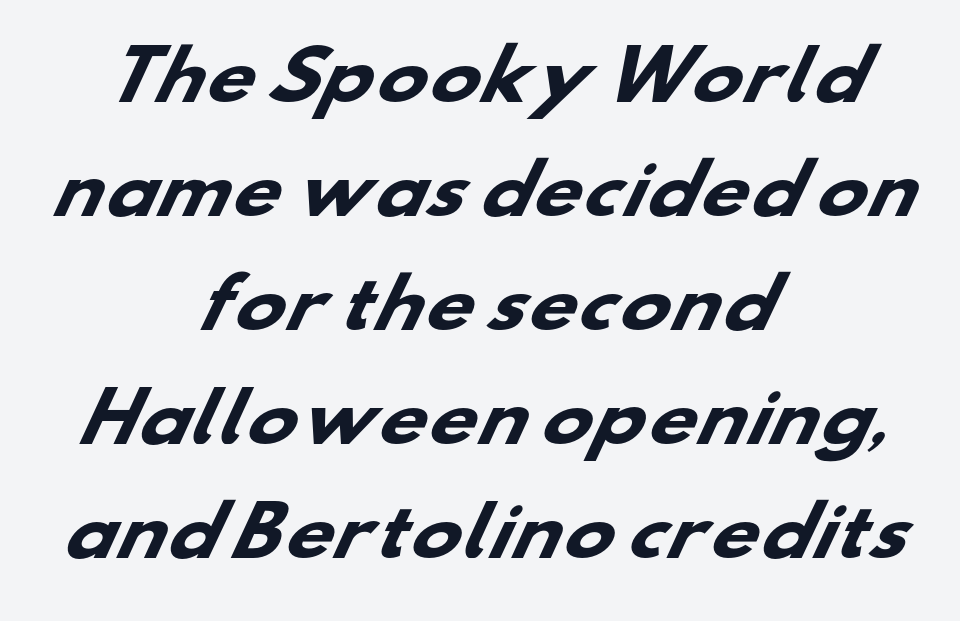
The image shows 67 px heavy, wide sans-serif type; set centered, normal line spacing (1.7x), normal letter spacing, not underlined; low stroke contrast and a small x-height.
